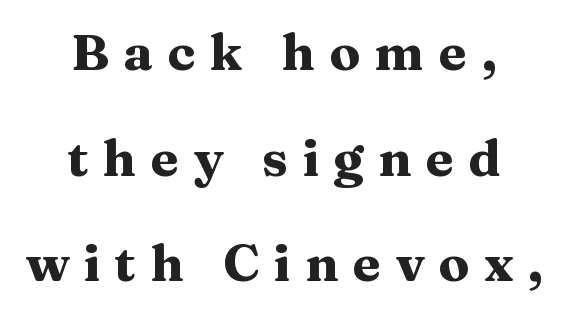
The image shows 51 px heavy, wide serif type, upright; set centered, loose line spacing (2.07x), unusually wide letter spacing (+0.28 em), not underlined; medium stroke contrast and a medium x-height.
